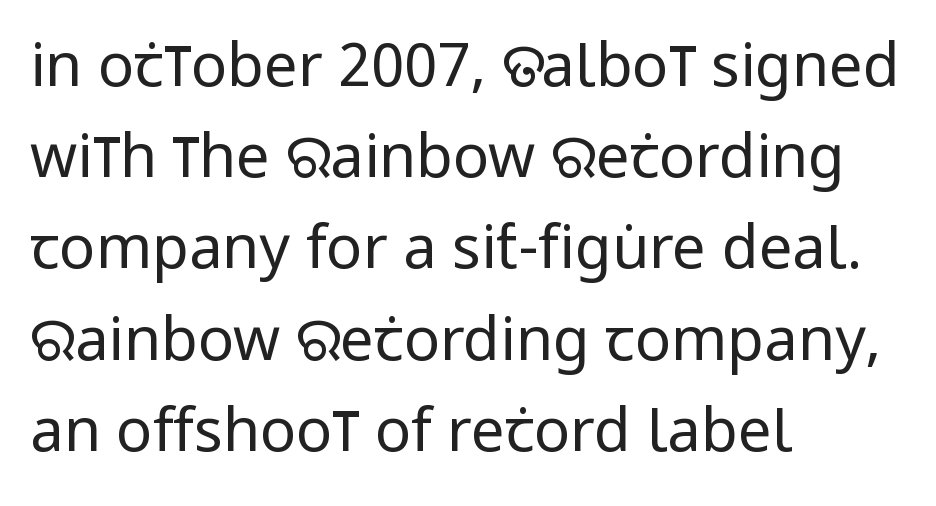
The image shows 60 px regular-weight, condensed sans-serif type, upright; set left-aligned, normal line spacing (1.52x), normal letter spacing, not underlined; low stroke contrast and a large x-height.
